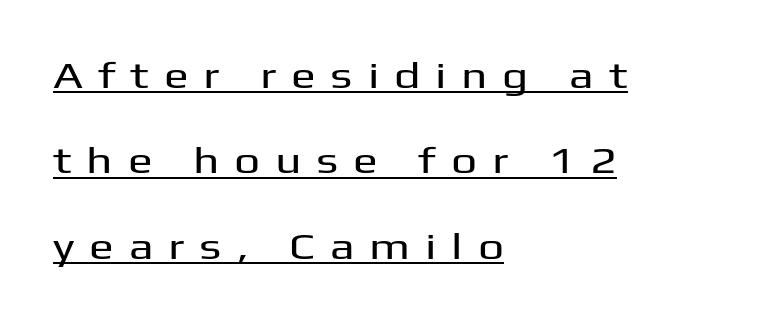
Q: Is the text italic (slanted)? A: No, it is upright.
Q: Is the typeface a serif or a sans-serif typeface? A: Sans-serif.
Q: Is the text underlined? A: Yes.
Q: How is the paragraph aligned? A: Left-aligned.
Q: Is the spacing between letters normal or unusually wide? A: Unusually wide.
Q: Is the spacing between lines tight, normal or loose? A: Loose.
Q: Width (condensed, normal, or wide)? A: Wide.
Q: Stroke contrast? A: Medium.
Q: x-height? A: Medium.
Q: Monospaced? A: No.
